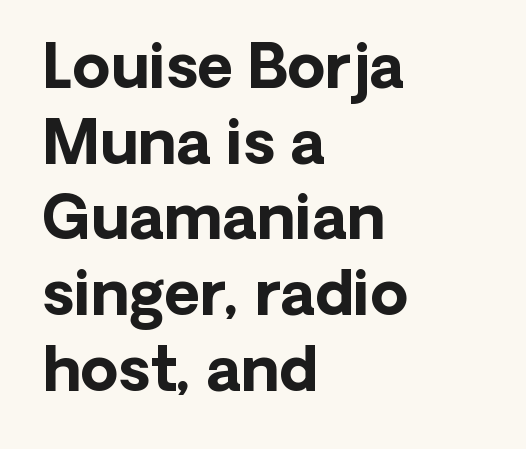
{"serif": "no", "italic": "no", "bold": "yes", "weight": "bold", "width": "normal", "stroke_contrast": "low", "x_height": "medium", "monospaced": "no", "underline": "no", "align": "left", "line_spacing_ratio": 1.24, "letter_spacing": "normal", "letter_spacing_em": 0.0, "glyph_px": 61}
